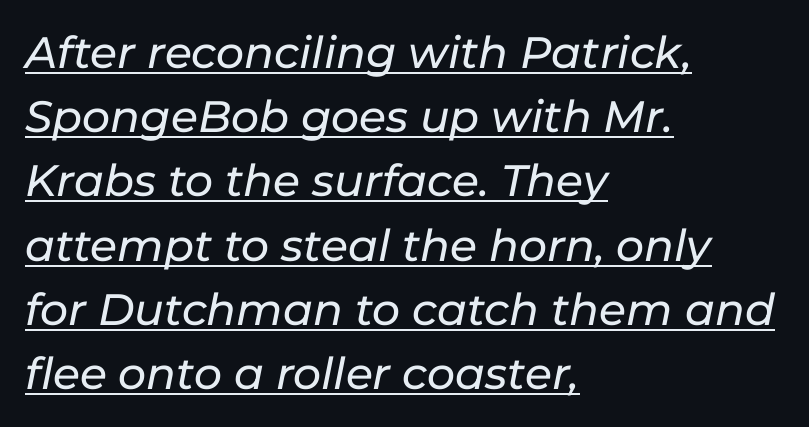
Q: Is the text italic (slanted)? A: Yes, it leans right by about 11 degrees.
Q: Is the text underlined? A: Yes.
Q: How is the paragraph aligned? A: Left-aligned.
Q: Is the spacing between letters normal or unusually wide? A: Normal.
Q: Is the spacing between lines tight, normal or loose? A: Normal.
Q: Width (condensed, normal, or wide)? A: Normal.
Q: Stroke contrast? A: Low.
Q: x-height? A: Medium.
Q: Monospaced? A: No.
